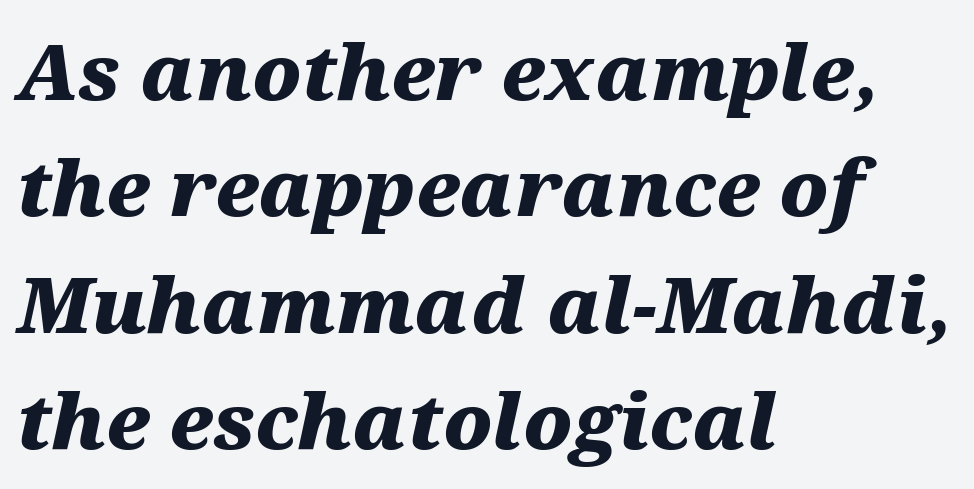
The image shows 77 px heavy, wide type, italic (leaning right); set left-aligned, normal line spacing (1.51x), normal letter spacing, not underlined; medium stroke contrast and a medium x-height.
